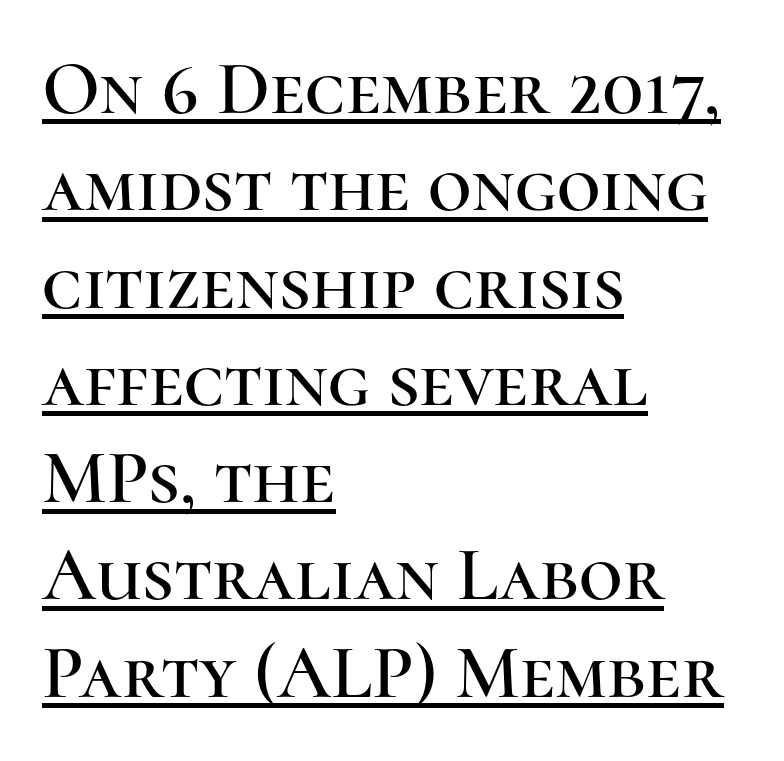
Q: Is the text italic (slanted)? A: No, it is upright.
Q: Is the typeface a serif or a sans-serif typeface? A: Serif.
Q: Is the text underlined? A: Yes.
Q: How is the paragraph aligned? A: Left-aligned.
Q: Is the spacing between letters normal or unusually wide? A: Normal.
Q: Is the spacing between lines tight, normal or loose? A: Normal.
Q: Width (condensed, normal, or wide)? A: Normal.
Q: Stroke contrast? A: High.
Q: x-height? A: Medium.
Q: Monospaced? A: No.
